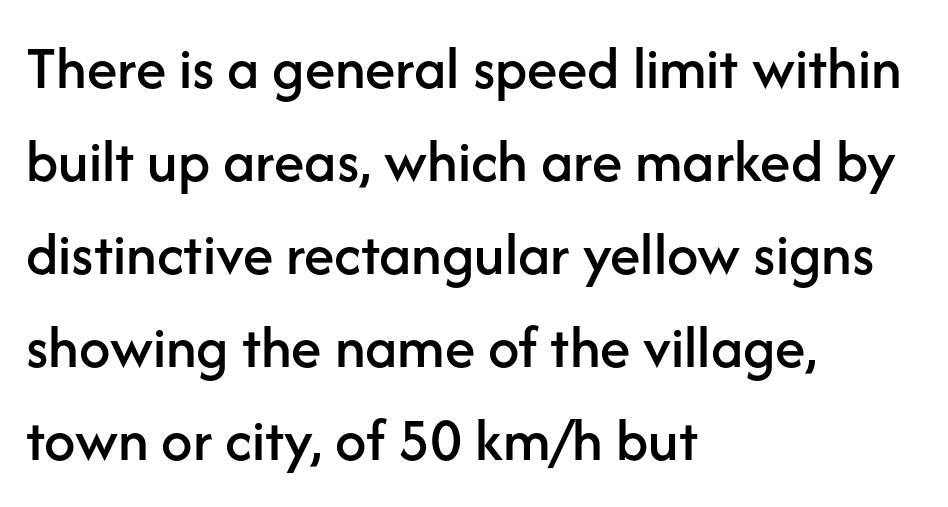
{"serif": "no", "italic": "no", "width": "normal", "stroke_contrast": "low", "x_height": "medium", "monospaced": "no", "underline": "no", "align": "left", "line_spacing": "normal", "line_spacing_ratio": 1.5, "letter_spacing": "normal", "letter_spacing_em": 0.0, "glyph_px": 62}
